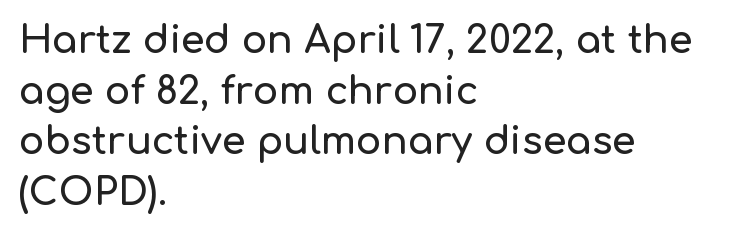
{"serif": "no", "italic": "no", "width": "normal", "stroke_contrast": "low", "x_height": "medium", "monospaced": "no", "underline": "no", "align": "left", "line_spacing": "normal", "line_spacing_ratio": 1.33, "letter_spacing": "normal", "letter_spacing_em": 0.0, "glyph_px": 38}
